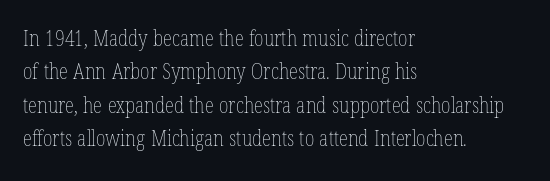
How would I describe the line gaps? Plain and ordinary. Weight: in the light-to-regular range. The type is set solid horizontally, with unmodified tracking. The lines are quadded left.
